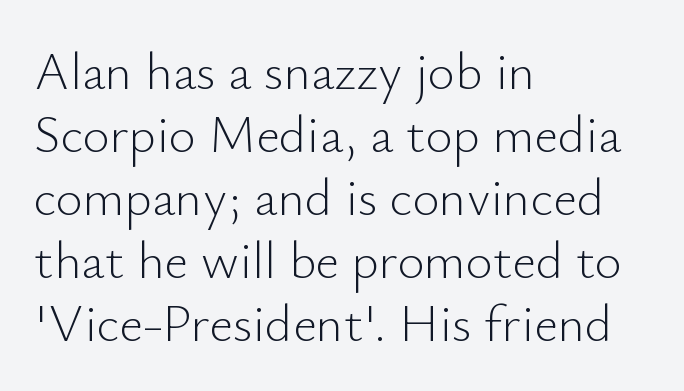
Each letter keeps its own natural width here, so spacing adapts to shape. The rag falls on the right side of this text block. Are there feet on the stems? There aren't — it's a sans. The face used here is rendered with its standard letterfit.
